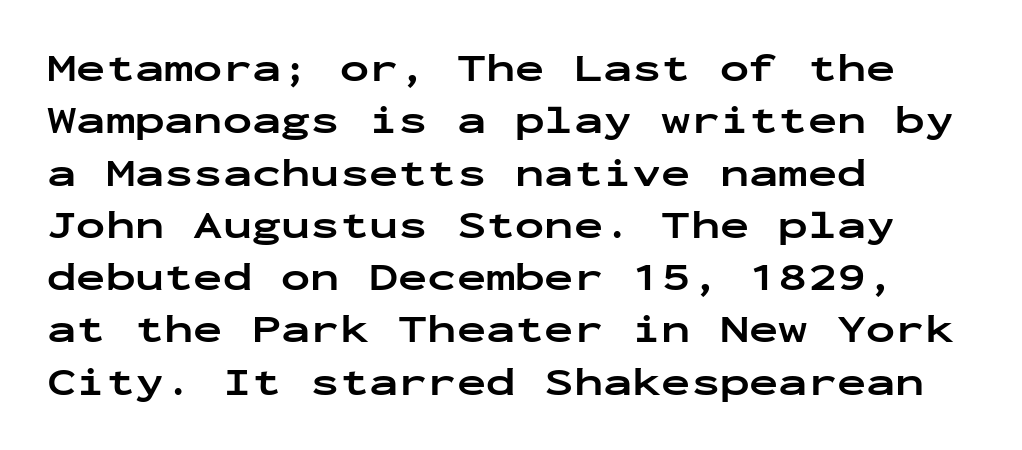
The image shows 39 px bold, wide sans-serif type, upright, monospaced; set left-aligned, normal line spacing (1.34x), normal letter spacing, not underlined; low stroke contrast and a medium x-height.
